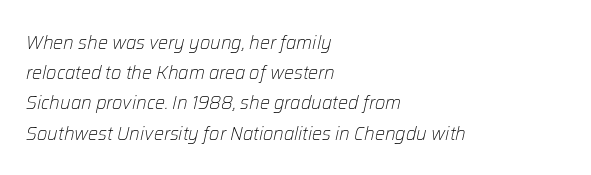
The image shows 20 px text type, italic (leaning right); set left-aligned, normal line spacing (1.51x), normal letter spacing, not underlined.
